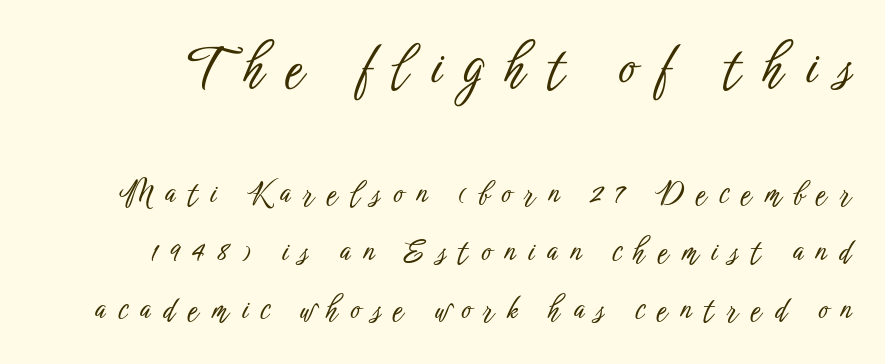
{"serif": "no", "width": "condensed", "stroke_contrast": "low", "x_height": "medium", "monospaced": "no", "underline": "no", "line_spacing": "loose", "line_spacing_ratio": 2.0, "letter_spacing": "wide", "letter_spacing_em": 0.45, "larger_block": "first", "size_ratio": 1.72, "glyph_px": 50}
